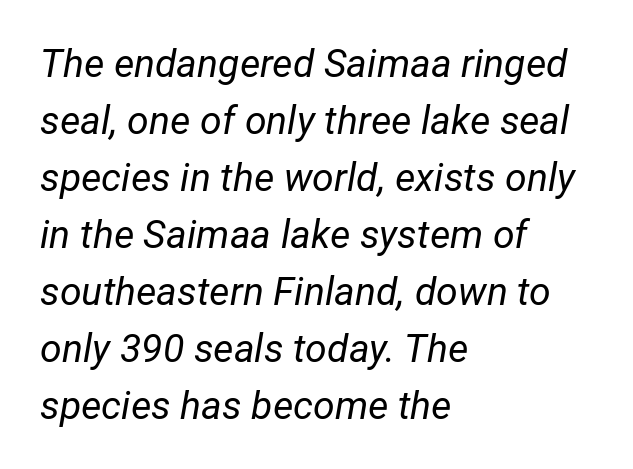
The image shows 39 px regular-weight type, italic (leaning right); set left-aligned, normal line spacing (1.46x), normal letter spacing, not underlined; low stroke contrast and a medium x-height.
